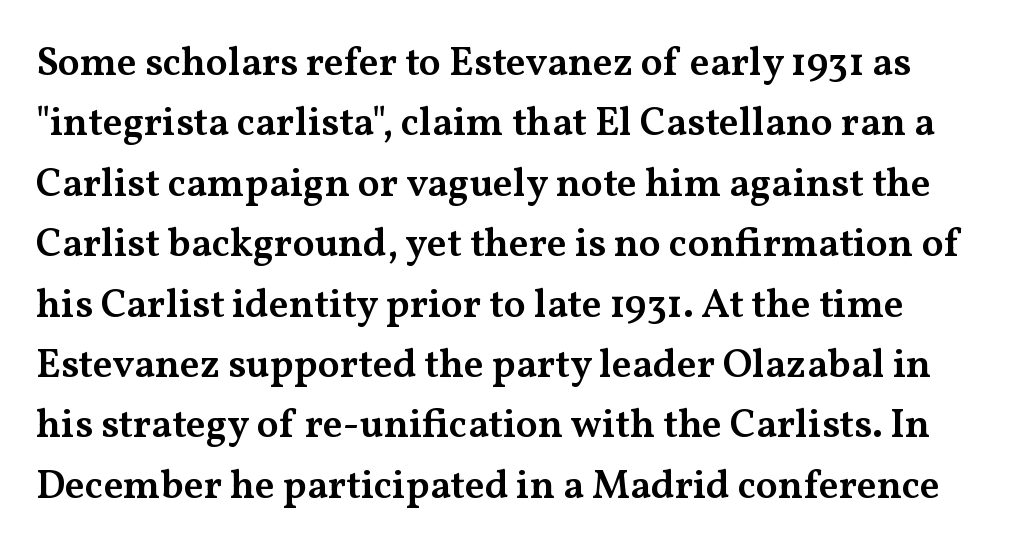
The image shows 40 px semibold, wide serif type, upright; set normal line spacing (1.51x), normal letter spacing, not underlined; medium stroke contrast and a medium x-height.
